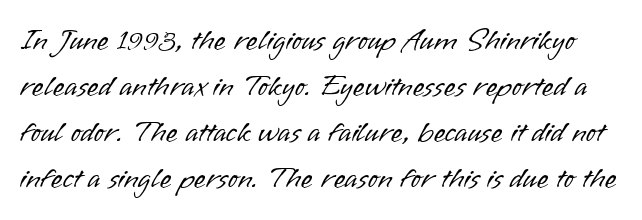
{"serif": "no", "bold": "no", "weight": "light", "width": "normal", "stroke_contrast": "low", "x_height": "small", "monospaced": "no", "underline": "no", "line_spacing": "normal", "line_spacing_ratio": 1.53, "letter_spacing": "normal", "letter_spacing_em": 0.0, "glyph_px": 30}
